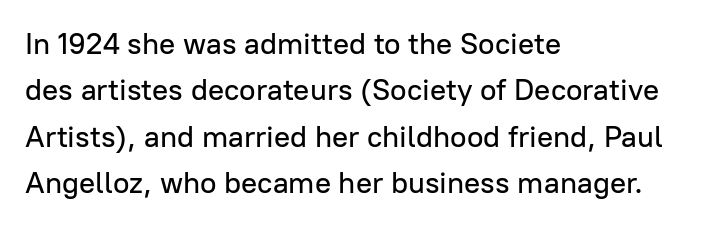
The words here are not underlined. The typography opts for an upright posture over an oblique one. What's the leading like? Ordinary, nothing unusual. A typesetter would call this proportional, since set widths differ per character.
